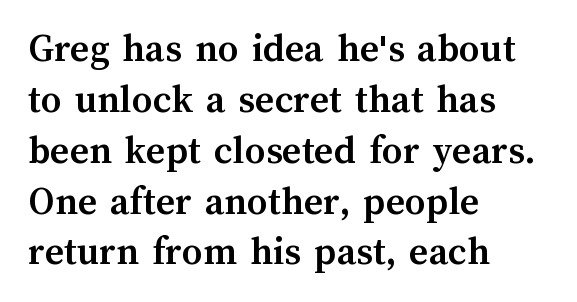
The image shows 41 px semibold type, upright; set left-aligned, line spacing 1.24x, normal letter spacing, not underlined; medium stroke contrast and a medium x-height.
